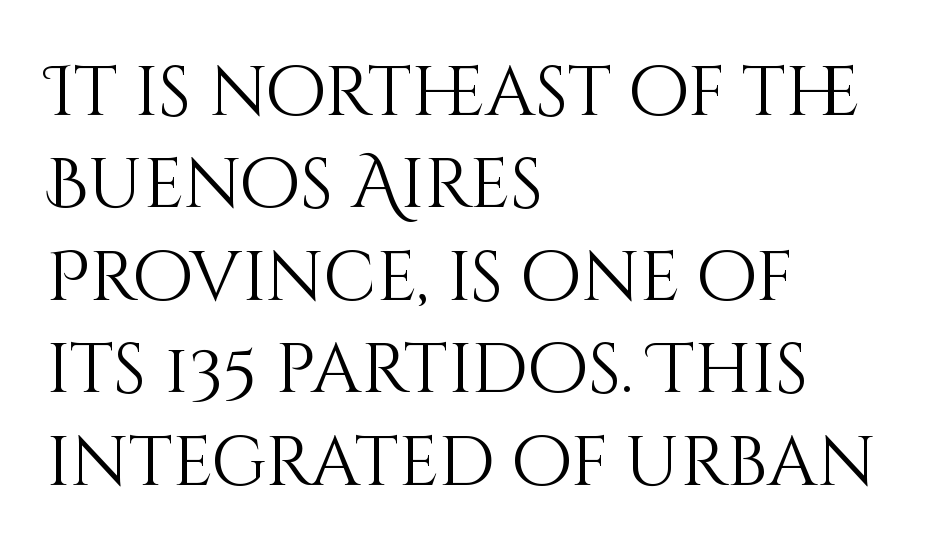
The image shows 70 px light type, upright; set left-aligned, normal line spacing (1.32x), normal letter spacing, not underlined; medium stroke contrast and a large x-height.
